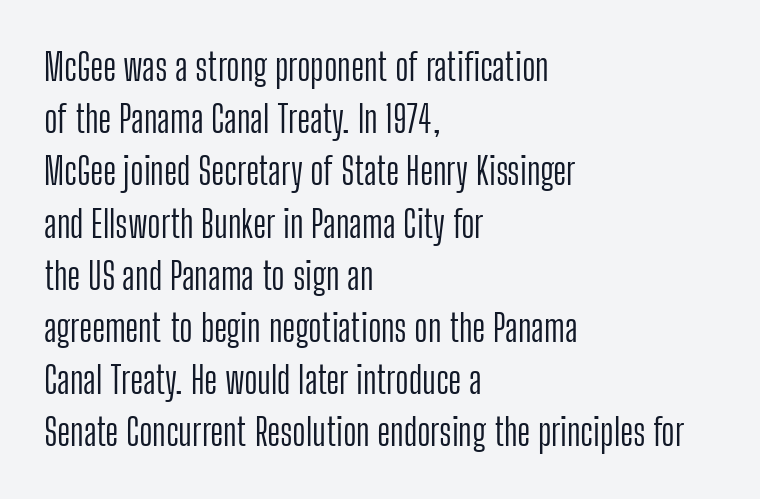
{"serif": "no", "italic": "no", "bold": "no", "weight": "light", "width": "condensed", "stroke_contrast": "low", "x_height": "medium", "monospaced": "no", "underline": "no", "align": "left", "line_spacing": "normal", "line_spacing_ratio": 1.41, "letter_spacing": "normal", "letter_spacing_em": 0.0, "glyph_px": 37}
